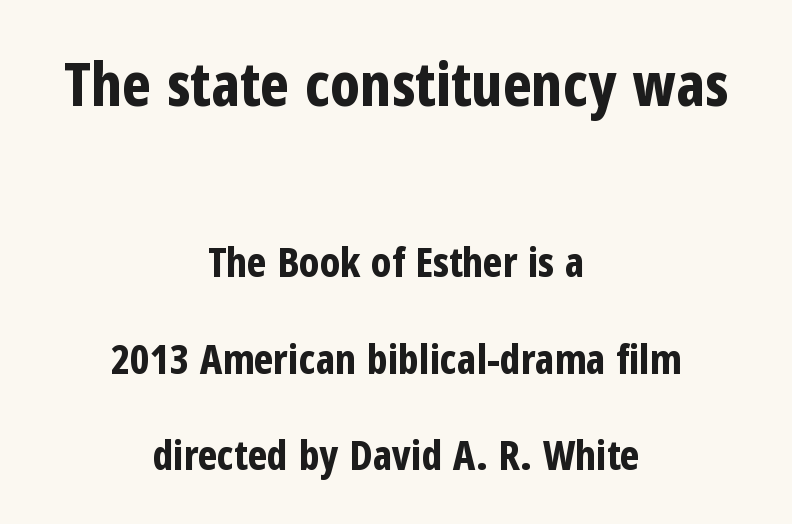
{"serif": "no", "italic": "no", "bold": "yes", "weight": "bold", "width": "condensed", "stroke_contrast": "low", "x_height": "medium", "monospaced": "no", "underline": "no", "align": "center", "line_spacing": "loose", "line_spacing_ratio": 2.36, "letter_spacing": "normal", "letter_spacing_em": 0.0, "larger_block": "first", "size_ratio": 1.49, "glyph_px": 61}
